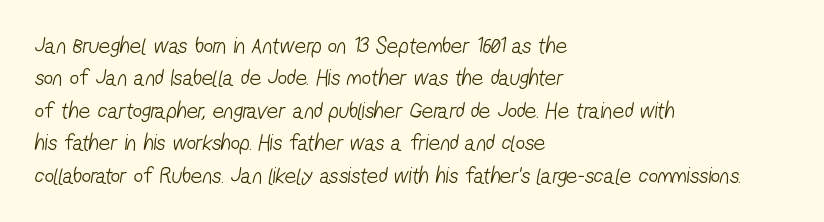
{"bold": "no", "underline": "no", "align": "left", "line_spacing": "normal", "line_spacing_ratio": 1.41, "letter_spacing": "normal", "letter_spacing_em": 0.0, "glyph_px": 23}
